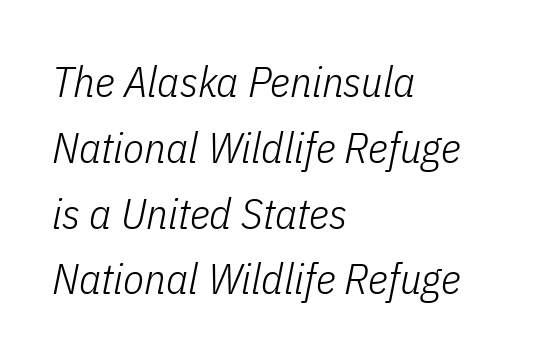
Interline gaps are of average width in this sample. This is not heavy type; no bold has been used. This rendering uses left alignment, leaving the right contour irregular. Designer's note — italics engaged. Inter-character spacing is left at the font's built-in metrics. Unmarked baselines from the first word to the last.
